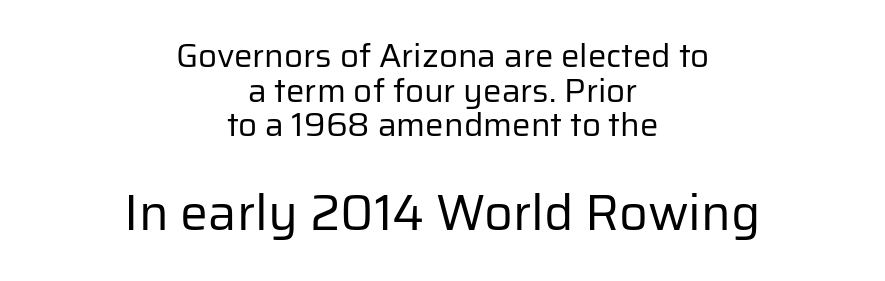
Varying glyph widths throughout — classic text-font behaviour. Unlike a traditional serif, this face leaves its strokes unadorned. Caption: upper text group reduced, lower text group enlarged. Upright lettering throughout. Stems and bowls with no extra thickness — not bold.
